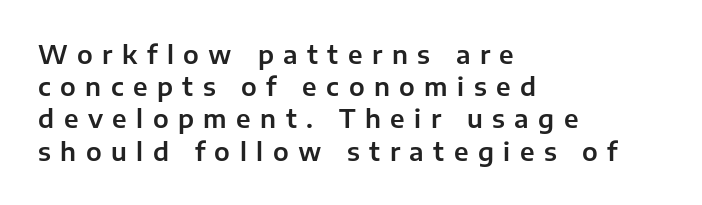
The image shows 25 px text type, upright; set left-aligned, normal line spacing (1.29x), unusually wide letter spacing (+0.38 em), not underlined.
